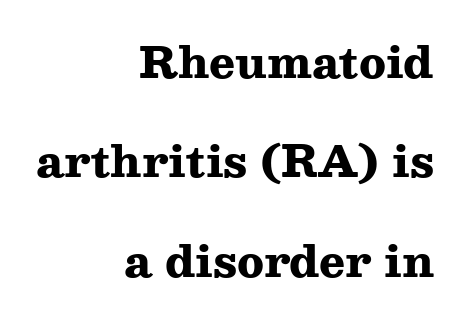
This rendering uses right alignment, leaving the left contour irregular. Just letters on the line, the space beneath them empty. I'd describe the lettering as bold — thick and assertive. In terms of leading, this rendering errs on the spacious side. The line texture is even and compact thanks to regular tracking.
